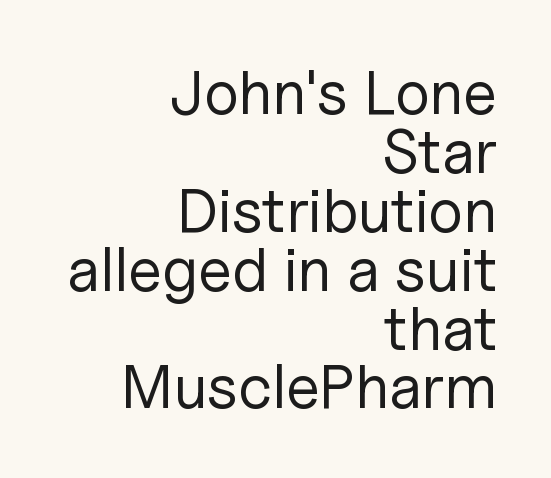
{"serif": "no", "italic": "no", "bold": "no", "weight": "regular", "width": "normal", "stroke_contrast": "low", "x_height": "medium", "monospaced": "no", "underline": "no", "align": "right", "line_spacing": "tight", "line_spacing_ratio": 0.95, "letter_spacing": "normal", "letter_spacing_em": 0.0, "glyph_px": 62}
